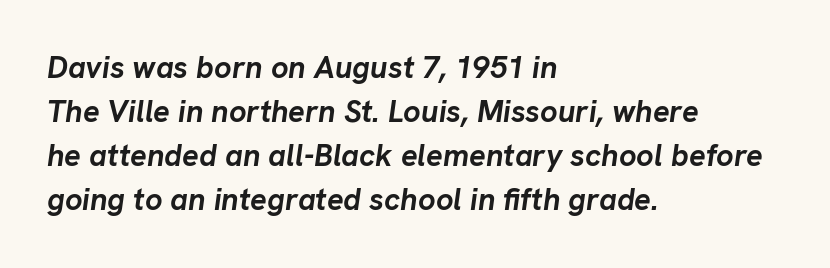
{"italic": "yes", "lean": "right", "slant_degrees": 8, "bold": "yes", "weight": "semibold", "width": "normal", "stroke_contrast": "low", "x_height": "medium", "monospaced": "no", "underline": "no", "align": "left", "line_spacing": "normal", "line_spacing_ratio": 1.42, "letter_spacing": "normal", "letter_spacing_em": 0.0, "glyph_px": 31}
